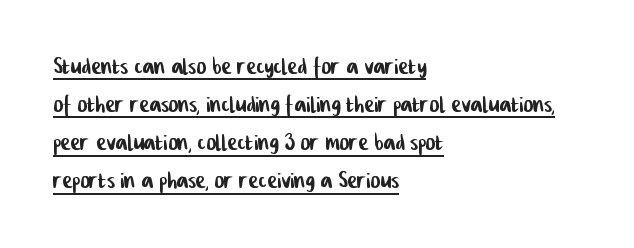
Characters follow at the spacing the type designer built in. A typesetter would call this leading conventional body-copy spacing. Each letter keeps its own natural width here, so spacing adapts to shape. The designer went with a sans here, leaving each stem footless.
